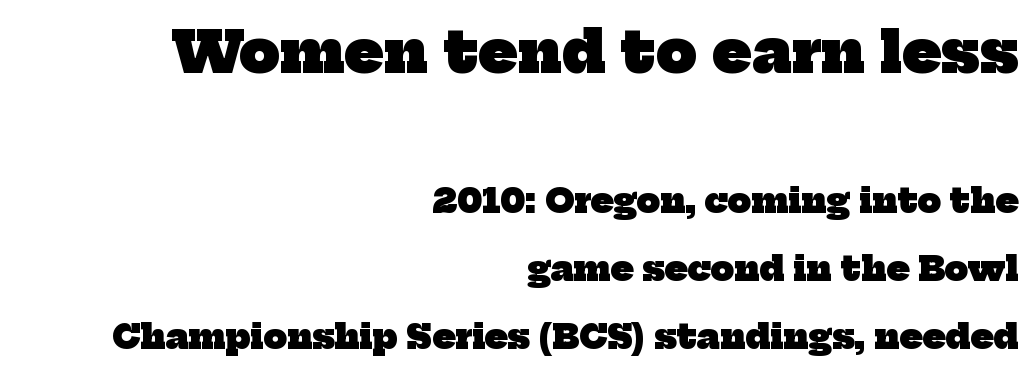
{"serif": "yes", "bold": "yes", "weight": "heavy", "width": "normal", "stroke_contrast": "low", "x_height": "medium", "monospaced": "no", "underline": "no", "align": "right", "line_spacing": "loose", "line_spacing_ratio": 2.07, "letter_spacing": "normal", "letter_spacing_em": 0.0, "larger_block": "first", "size_ratio": 1.73, "glyph_px": 57}
